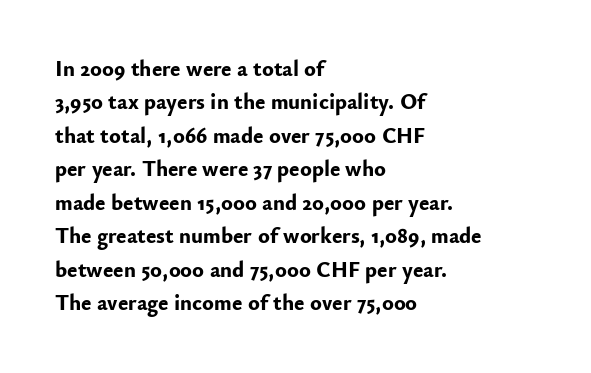
{"italic": "no", "bold": "yes", "underline": "no", "align": "left", "line_spacing": "normal", "line_spacing_ratio": 1.52, "letter_spacing": "normal", "letter_spacing_em": 0.0, "glyph_px": 22}
